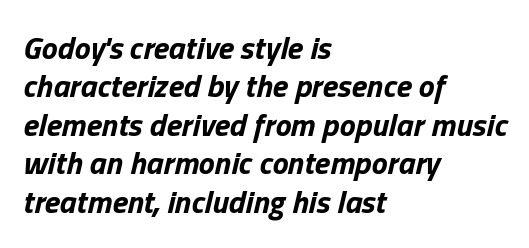
{"italic": "yes", "lean": "right", "slant_degrees": 13, "bold": "yes", "weight": "bold", "width": "normal", "stroke_contrast": "low", "x_height": "medium", "monospaced": "no", "underline": "no", "align": "left", "line_spacing_ratio": 1.2, "letter_spacing": "normal", "letter_spacing_em": 0.0, "glyph_px": 32}
